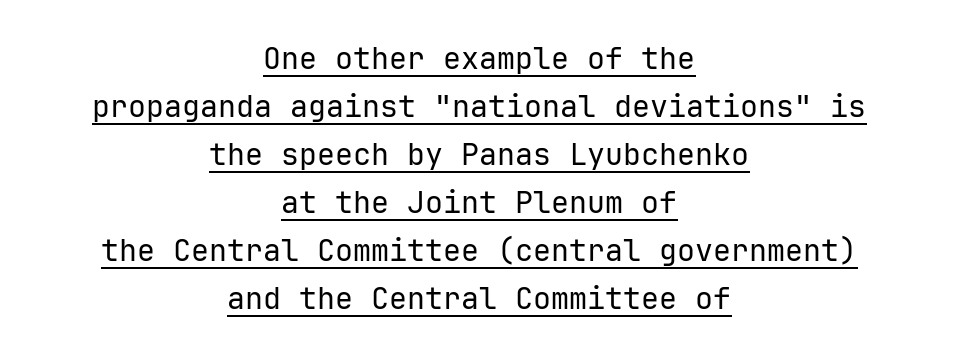
The rendering uses typewriter-style spacing with identical character cells. The text was rendered using a sans face with plain stroke endings. The weight would be labelled regular, book, light, or lighter still. Designer's note — italics off, roman on. Layout note: lines centered.
